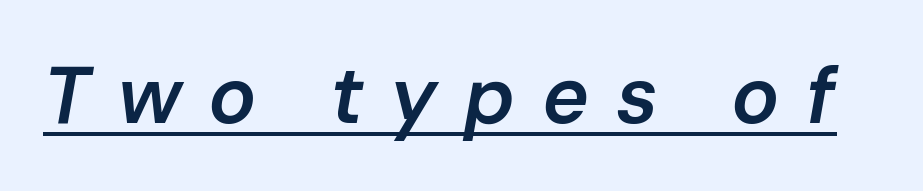
The image shows 80 px semibold type, italic (leaning right); set unusually wide letter spacing (+0.33 em), underlined; low stroke contrast and a medium x-height.
